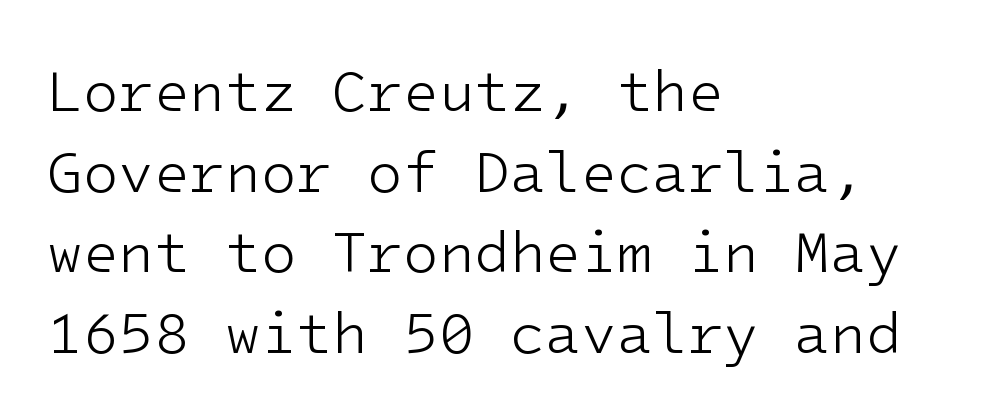
The image shows 58 px light sans-serif type, upright; set left-aligned, normal line spacing (1.39x), normal letter spacing, not underlined; low stroke contrast and a medium x-height.
